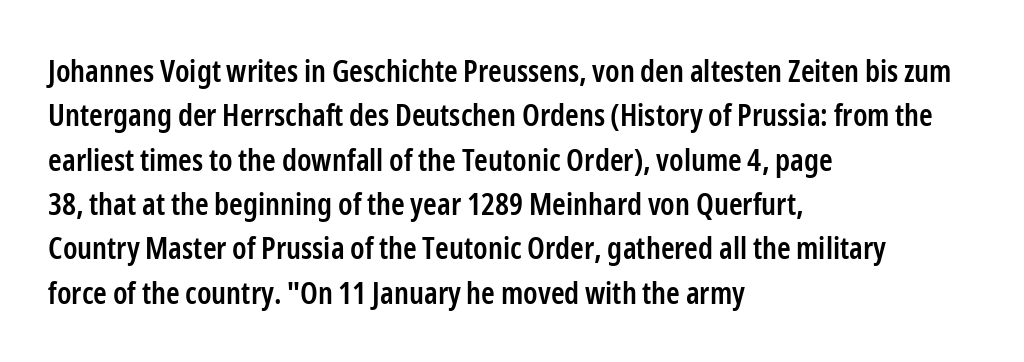
The image shows 31 px semibold, condensed sans-serif type, upright; set left-aligned, normal line spacing (1.43x), normal letter spacing, not underlined; low stroke contrast and a medium x-height.
